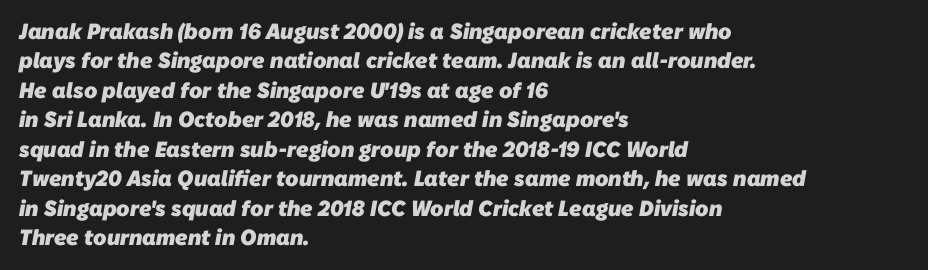
{"bold": "yes", "underline": "no", "align": "left", "line_spacing": "normal", "line_spacing_ratio": 1.34, "letter_spacing": "normal", "letter_spacing_em": 0.0, "glyph_px": 22}
